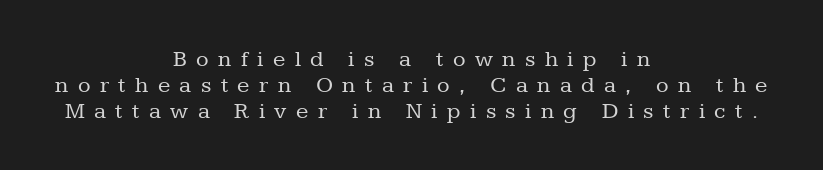
Q: Is the text bold? A: No.
Q: Is the text italic (slanted)? A: No, it is upright.
Q: Is the text underlined? A: No.
Q: How is the paragraph aligned? A: Centered.
Q: Is the spacing between letters normal or unusually wide? A: Unusually wide.
Q: Is the spacing between lines tight, normal or loose? A: Tight.
